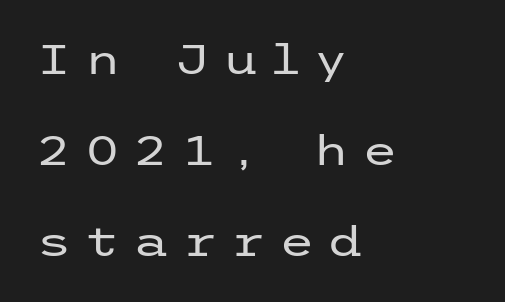
{"serif": "no", "italic": "no", "bold": "no", "weight": "regular", "width": "wide", "stroke_contrast": "low", "x_height": "medium", "underline": "no", "align": "left", "line_spacing": "loose", "line_spacing_ratio": 2.22, "letter_spacing": "wide", "letter_spacing_em": 0.31, "glyph_px": 41}
